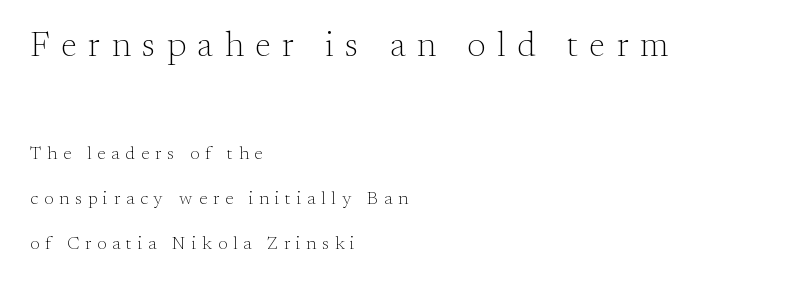
The image shows 35 px light serif type, upright; set left-aligned, loose line spacing (2.49x), unusually wide letter spacing (+0.33 em), not underlined; the first (top) block is 1.94x larger; medium stroke contrast and a small x-height.
